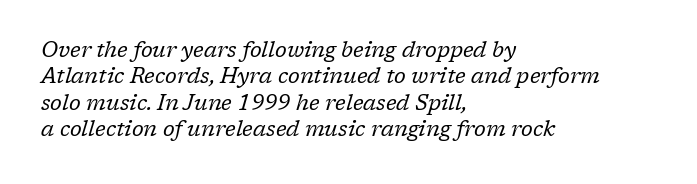
{"italic": "yes", "lean": "right", "slant_degrees": 17, "bold": "no", "underline": "no", "align": "left", "line_spacing": "normal", "line_spacing_ratio": 1.26, "letter_spacing": "normal", "letter_spacing_em": 0.0, "glyph_px": 21}
